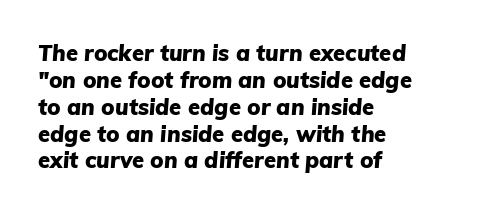
{"italic": "yes", "lean": "right", "slant_degrees": 5, "bold": "yes", "underline": "no", "align": "left", "line_spacing_ratio": 1.22, "letter_spacing": "normal", "letter_spacing_em": 0.0, "glyph_px": 22}
